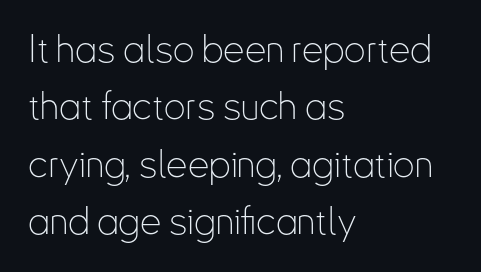
{"serif": "no", "italic": "no", "bold": "no", "weight": "thin", "width": "condensed", "stroke_contrast": "low", "x_height": "small", "monospaced": "no", "underline": "no", "align": "left", "line_spacing": "normal", "line_spacing_ratio": 1.51, "letter_spacing": "normal", "letter_spacing_em": 0.0, "glyph_px": 38}
